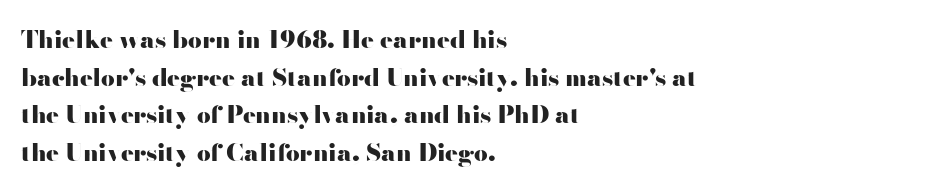
Q: Is the text bold? A: Yes.
Q: Is the text italic (slanted)? A: No, it is upright.
Q: Is the text underlined? A: No.
Q: How is the paragraph aligned? A: Left-aligned.
Q: Is the spacing between letters normal or unusually wide? A: Normal.
Q: Is the spacing between lines tight, normal or loose? A: Normal.
